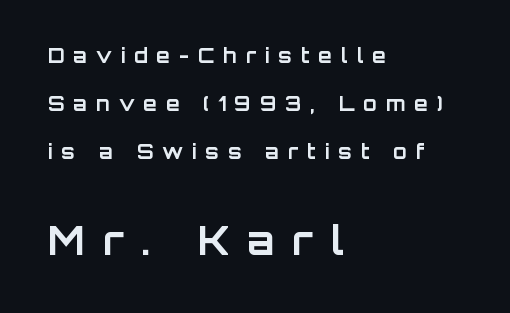
{"serif": "no", "italic": "no", "bold": "yes", "weight": "bold", "width": "normal", "stroke_contrast": "low", "x_height": "large", "monospaced": "no", "underline": "no", "align": "left", "line_spacing": "loose", "line_spacing_ratio": 2.41, "letter_spacing": "wide", "letter_spacing_em": 0.44, "larger_block": "second", "size_ratio": 2.0, "glyph_px": 40}
